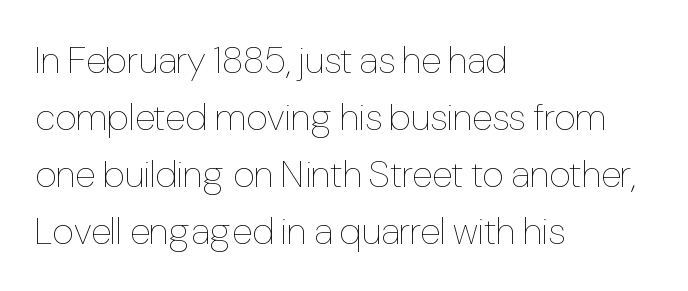
The image shows 38 px thin, condensed type, upright; set left-aligned, normal line spacing (1.5x), normal letter spacing, not underlined; low stroke contrast and a medium x-height.
